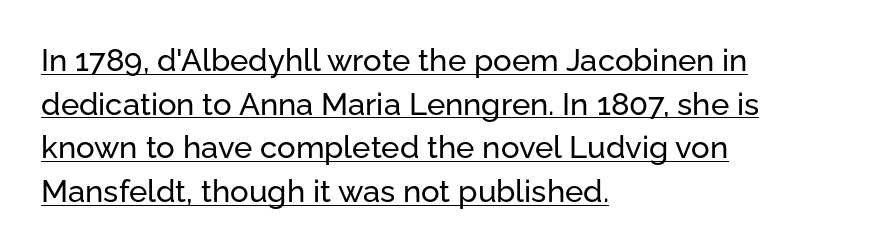
{"serif": "no", "italic": "no", "width": "normal", "stroke_contrast": "low", "x_height": "medium", "monospaced": "no", "underline": "yes", "align": "left", "line_spacing": "normal", "line_spacing_ratio": 1.41, "letter_spacing": "normal", "letter_spacing_em": 0.0, "glyph_px": 31}
